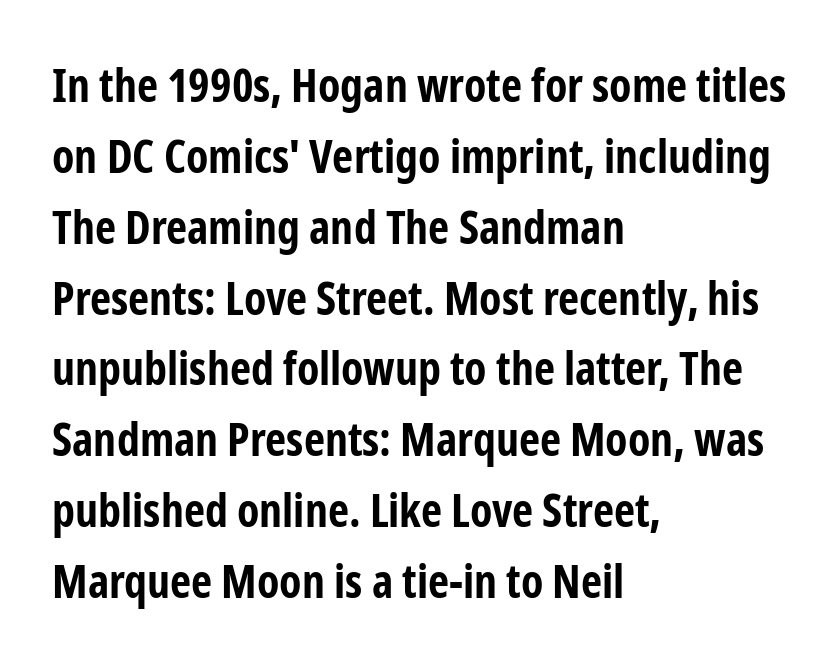
{"serif": "no", "italic": "no", "bold": "yes", "weight": "bold", "width": "condensed", "stroke_contrast": "low", "x_height": "medium", "monospaced": "no", "underline": "no", "align": "left", "line_spacing": "normal", "line_spacing_ratio": 1.54, "letter_spacing": "normal", "letter_spacing_em": 0.0, "glyph_px": 46}
